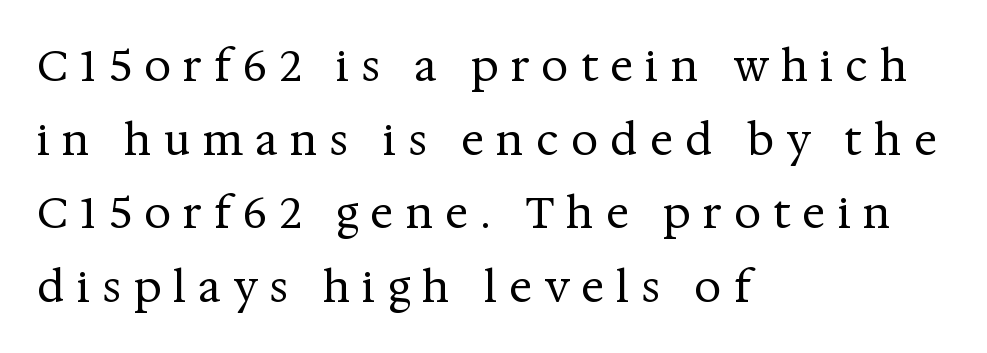
Serifs: yes, visible at the terminals of the letterforms. The ragged edge is on the right, which tells us the setting is flush left. Stem width sits at or under what a default text font uses. Descenders are the only things crossing below the line. It's the straight-up-and-down kind of type.
